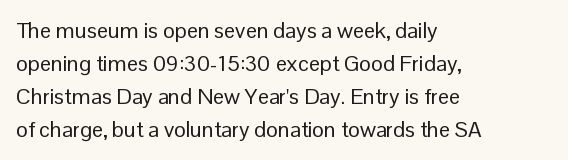
{"italic": "no", "bold": "no", "underline": "no", "align": "left", "line_spacing": "normal", "line_spacing_ratio": 1.5, "letter_spacing": "normal", "letter_spacing_em": 0.0, "glyph_px": 22}
